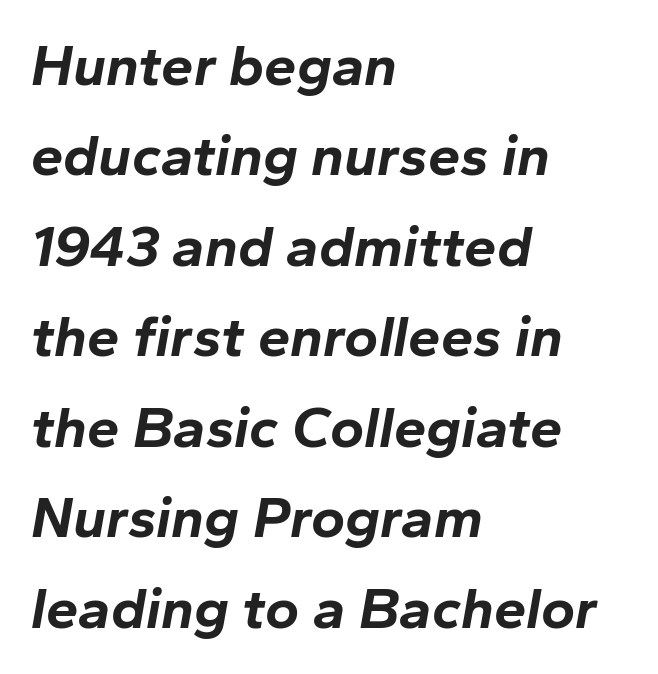
This sample is left-justified, so line endings fall wherever the words run out. Regular leading. Spacing verdict: proportional, widths tailored to each character. Set as a true bold cut, around the 700 mark. Bare-footed words on every line. Glyph-to-glyph distance matches everyday printed text.
